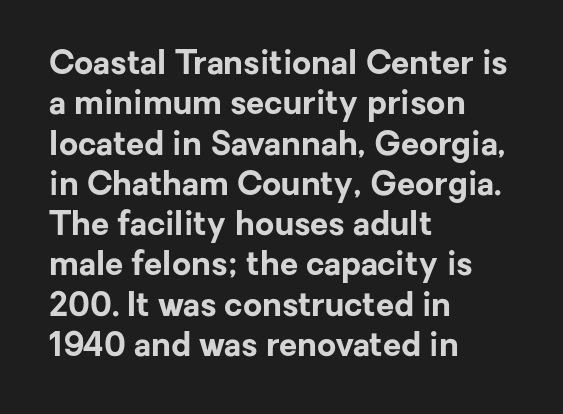
{"serif": "no", "italic": "no", "bold": "yes", "weight": "bold", "width": "normal", "stroke_contrast": "low", "x_height": "medium", "monospaced": "no", "underline": "no", "align": "left", "line_spacing_ratio": 1.22, "letter_spacing": "normal", "letter_spacing_em": 0.0, "glyph_px": 33}
